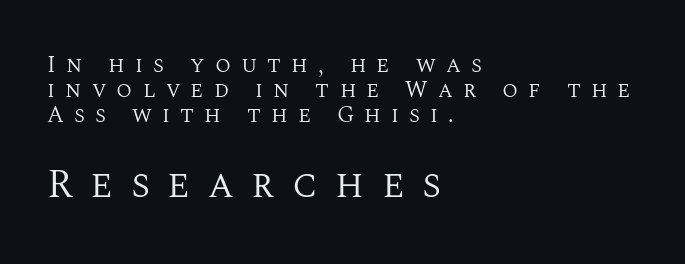
In terms of letterspacing, this is a distinctly airy, spread setting. Compared with a typical body face, this is equally light or lighter still. Nope, not italic — everything's standing straight. Very little white space separates one row of letters from the next.
